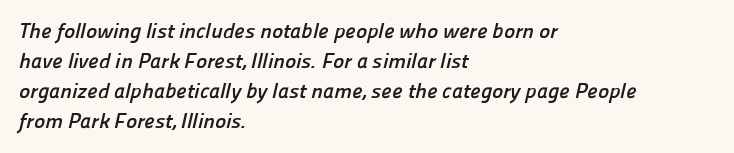
Vertical spacing — default. Strokes here are thick enough to call this a true bold. A typesetter would call this zero additional tracking. The glyphs are unaccompanied by any horizontal stroke below them.
